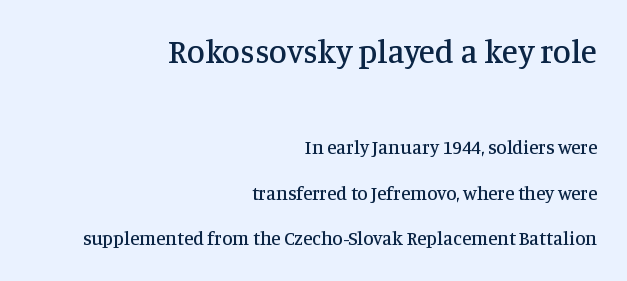
Q: Is the text italic (slanted)? A: No, it is upright.
Q: Is the typeface a serif or a sans-serif typeface? A: Serif.
Q: Is the text underlined? A: No.
Q: How is the paragraph aligned? A: Right-aligned.
Q: Is the spacing between letters normal or unusually wide? A: Normal.
Q: Is the spacing between lines tight, normal or loose? A: Loose.
Q: Which block of text is set in a larger size, the first (top) or the second (bottom)? A: The first (top) one.
Q: Width (condensed, normal, or wide)? A: Normal.
Q: Stroke contrast? A: Medium.
Q: x-height? A: Large.
Q: Monospaced? A: No.
